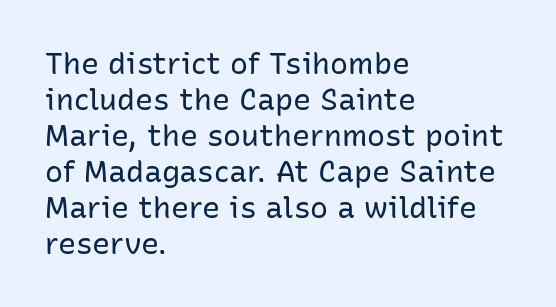
{"serif": "no", "italic": "no", "bold": "no", "weight": "regular", "width": "normal", "stroke_contrast": "low", "x_height": "medium", "monospaced": "no", "underline": "no", "align": "left", "line_spacing_ratio": 1.2, "letter_spacing": "normal", "letter_spacing_em": 0.0, "glyph_px": 30}
